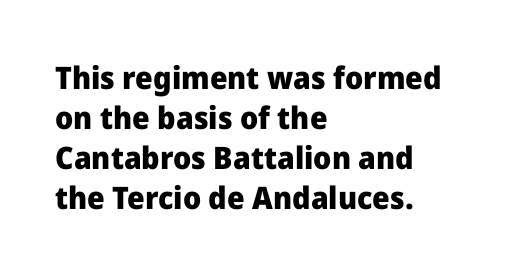
The image shows 31 px heavy sans-serif type, upright; set left-aligned, normal line spacing (1.29x), normal letter spacing, not underlined; low stroke contrast and a medium x-height.
